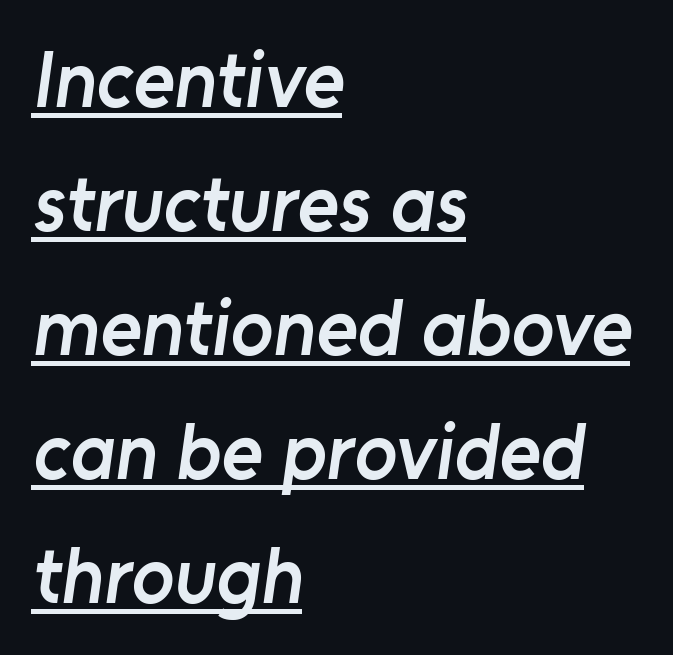
{"serif": "no", "bold": "semi", "weight": "semibold", "width": "normal", "stroke_contrast": "low", "x_height": "medium", "monospaced": "no", "underline": "yes", "align": "left", "line_spacing": "normal", "line_spacing_ratio": 1.57, "letter_spacing": "normal", "letter_spacing_em": 0.0, "glyph_px": 79}
